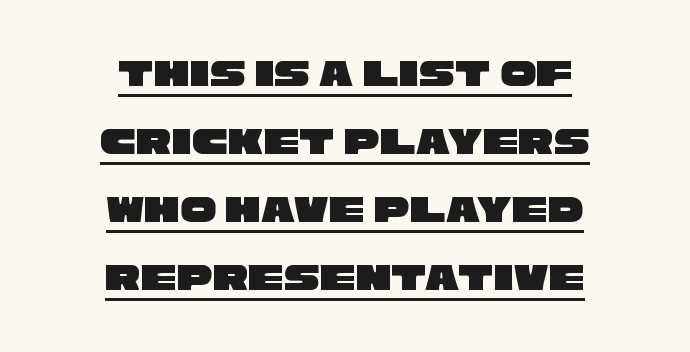
The image shows 40 px wide sans-serif type; set centered, normal line spacing (1.7x), normal letter spacing, underlined; low stroke contrast and a large x-height.
